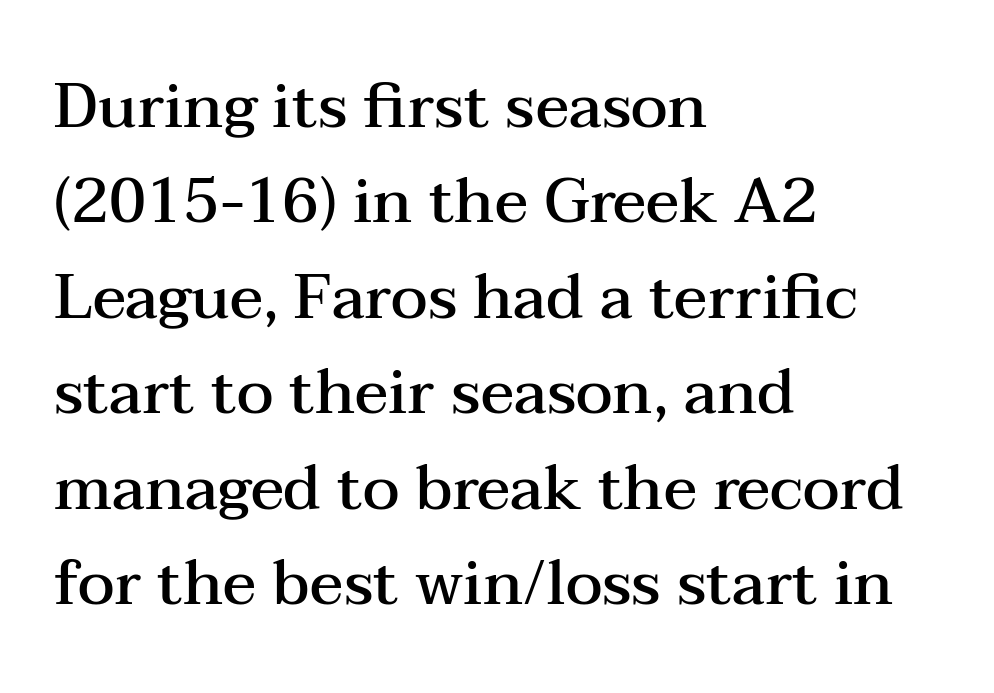
Q: Is the text bold? A: Semi-bold.
Q: Is the text italic (slanted)? A: No, it is upright.
Q: Is the typeface a serif or a sans-serif typeface? A: Serif.
Q: Is the text underlined? A: No.
Q: How is the paragraph aligned? A: Left-aligned.
Q: Is the spacing between letters normal or unusually wide? A: Normal.
Q: Is the spacing between lines tight, normal or loose? A: Normal.
Q: Width (condensed, normal, or wide)? A: Wide.
Q: Stroke contrast? A: Medium.
Q: x-height? A: Medium.
Q: Monospaced? A: No.
